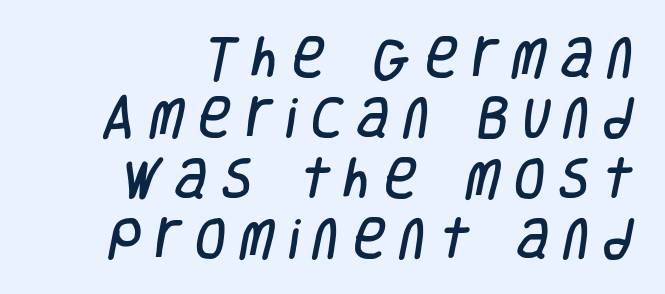
Q: Is the typeface a serif or a sans-serif typeface? A: Sans-serif.
Q: Is the text underlined? A: No.
Q: Is the spacing between letters normal or unusually wide? A: Unusually wide.
Q: Is the spacing between lines tight, normal or loose? A: Normal.
Q: Width (condensed, normal, or wide)? A: Condensed.
Q: Stroke contrast? A: Low.
Q: x-height? A: Large.
Q: Monospaced? A: No.
